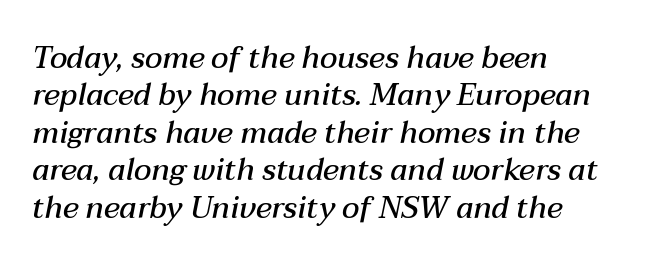
If you drew a ruler down the left edge, every line would touch it. The space beneath each line is pristine and unruled. What's the leading like? Ordinary, nothing unusual. I'd describe the lettering as semibold — firm but not a full bold. Varying glyph widths throughout — classic text-font behaviour. Is the letter spacing exaggerated? No — it looks like the ordinary default.
